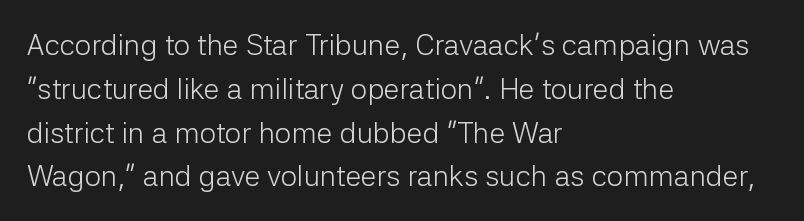
These glyphs show unthickened strokes, regular width or finer. The setting favours the left margin, as ordinary paragraphs usually do. These lines keep a tight, regular rhythm from letter to letter. The vertical gap from one line to the next is medium. Anything drawn beneath the words? Only blank space. The glyphs in this specimen are sans serif.
